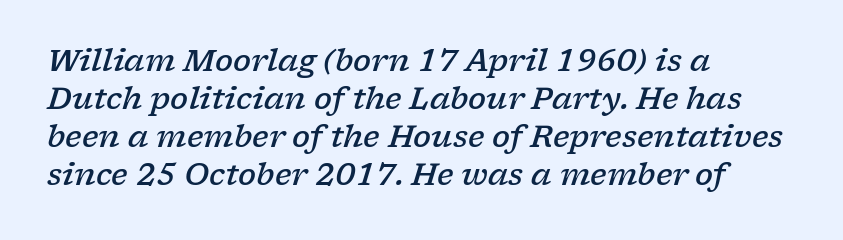
{"serif": "yes", "italic": "yes", "lean": "right", "slant_degrees": 17, "bold": "semi", "weight": "semibold", "width": "wide", "stroke_contrast": "low", "x_height": "medium", "monospaced": "no", "underline": "no", "align": "left", "line_spacing": "normal", "line_spacing_ratio": 1.27, "letter_spacing": "normal", "letter_spacing_em": 0.0, "glyph_px": 30}
